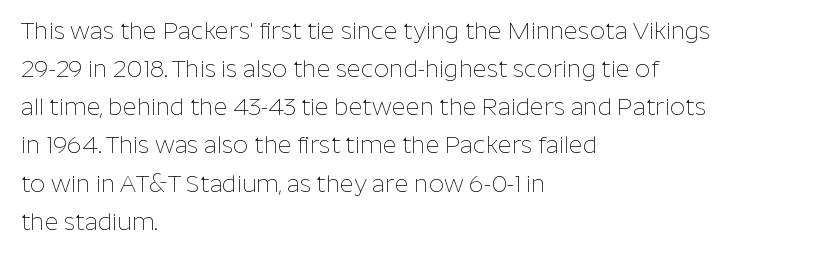
{"italic": "no", "bold": "no", "underline": "no", "align": "left", "line_spacing": "normal", "line_spacing_ratio": 1.59, "letter_spacing": "normal", "letter_spacing_em": 0.0, "glyph_px": 24}
